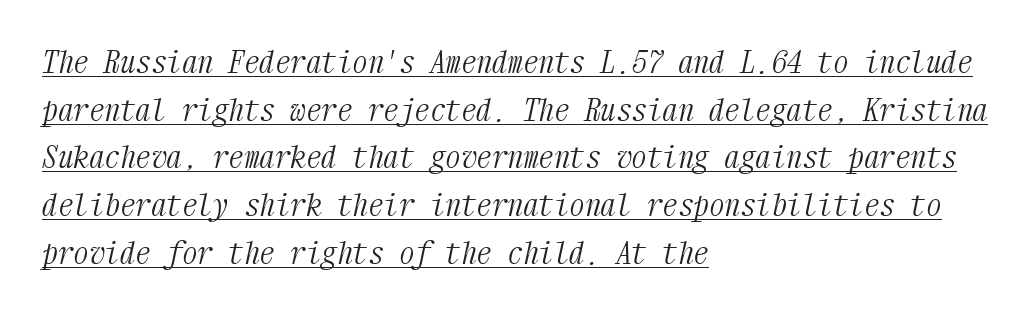
The image shows 31 px light, condensed serif type, italic (leaning right), monospaced; set left-aligned, normal line spacing (1.54x), normal letter spacing, underlined; medium stroke contrast and a medium x-height.
